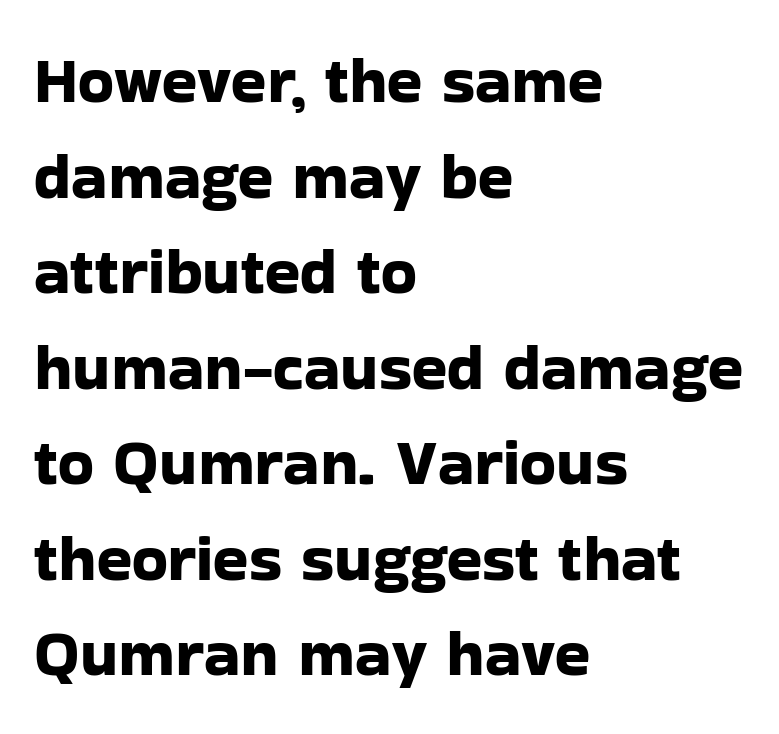
{"serif": "no", "italic": "no", "width": "normal", "stroke_contrast": "low", "x_height": "medium", "monospaced": "no", "underline": "no", "align": "left", "line_spacing": "normal", "line_spacing_ratio": 1.47, "letter_spacing": "normal", "letter_spacing_em": 0.0, "glyph_px": 65}
